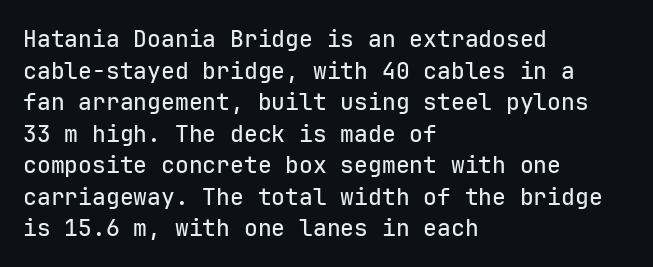
Q: Is the text italic (slanted)? A: No, it is upright.
Q: Is the text underlined? A: No.
Q: How is the paragraph aligned? A: Left-aligned.
Q: Is the spacing between letters normal or unusually wide? A: Normal.
Q: Is the spacing between lines tight, normal or loose? A: Normal.
